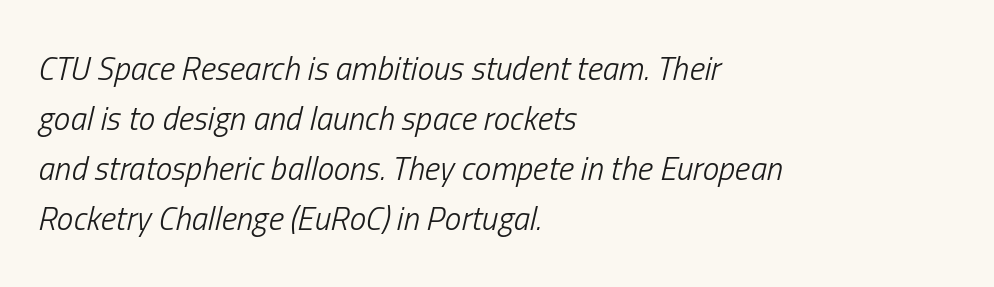
The face used here has a pronounced slope to its letters. A light-to-regular cut is what we see here. Characters follow at the spacing the type designer built in. Looks like regular typesetting: each glyph gets only the width it needs.
